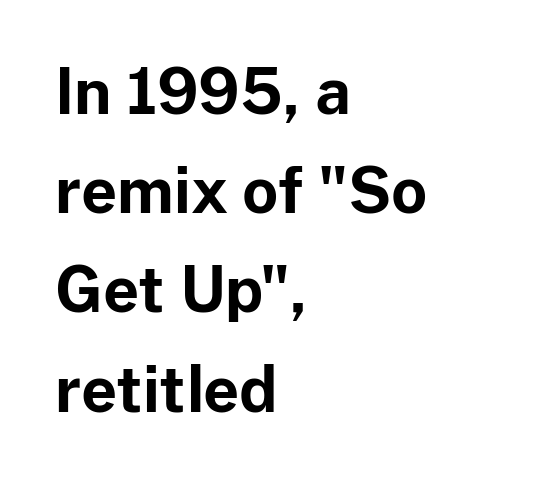
{"serif": "no", "italic": "no", "bold": "yes", "weight": "bold", "width": "normal", "stroke_contrast": "low", "x_height": "medium", "monospaced": "no", "underline": "no", "align": "left", "line_spacing": "normal", "line_spacing_ratio": 1.6, "letter_spacing": "normal", "letter_spacing_em": 0.0, "glyph_px": 62}
